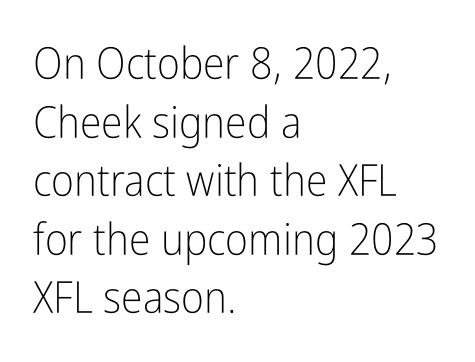
Heaviness? Minimal to ordinary, like unemphasized prose. In terms of letterspacing, this is plain default setting. The rendering anchors every line to the left-hand side. Check the space under the baseline: it is left empty.
